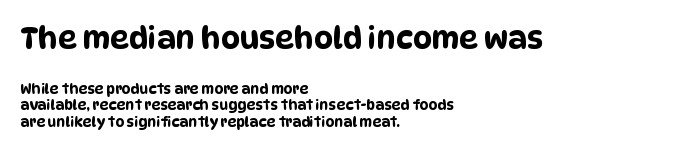
The image shows 30 px condensed sans-serif type; set left-aligned, line spacing 1.19x, normal letter spacing, not underlined; the first (top) block is 2.14x larger; low stroke contrast and a large x-height.
